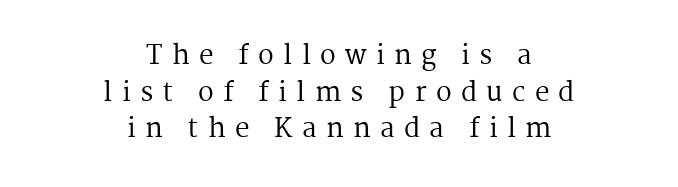
The image shows 26 px text type, upright; set centered, normal line spacing (1.41x), unusually wide letter spacing (+0.36 em), not underlined.
